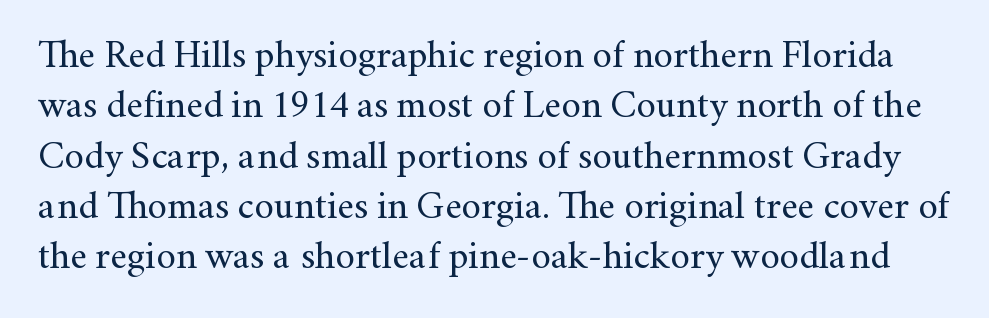
{"serif": "yes", "italic": "no", "bold": "no", "weight": "regular", "width": "normal", "stroke_contrast": "medium", "x_height": "small", "monospaced": "no", "underline": "no", "line_spacing": "normal", "line_spacing_ratio": 1.29, "letter_spacing": "normal", "letter_spacing_em": 0.0, "glyph_px": 39}
